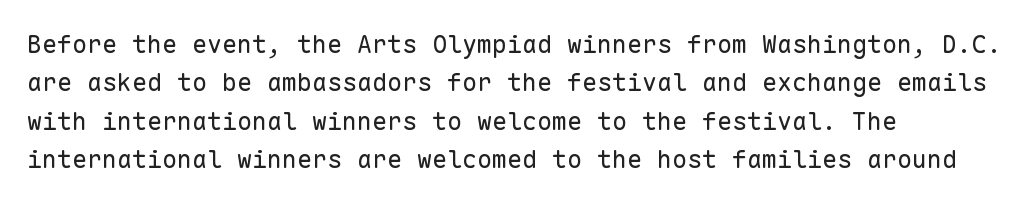
{"italic": "no", "bold": "no", "underline": "no", "align": "left", "line_spacing": "normal", "line_spacing_ratio": 1.54, "letter_spacing": "normal", "letter_spacing_em": 0.0, "glyph_px": 25}
